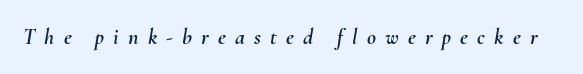
The image shows 22 px text type, italic (leaning right); set unusually wide letter spacing (+0.42 em), not underlined.
